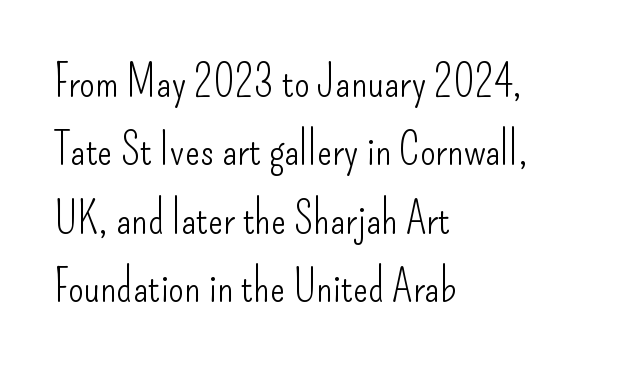
Q: Is the text bold? A: No.
Q: Is the text italic (slanted)? A: No, it is upright.
Q: Is the typeface a serif or a sans-serif typeface? A: Sans-serif.
Q: Is the text underlined? A: No.
Q: How is the paragraph aligned? A: Left-aligned.
Q: Is the spacing between letters normal or unusually wide? A: Normal.
Q: Is the spacing between lines tight, normal or loose? A: Normal.
Q: Width (condensed, normal, or wide)? A: Condensed.
Q: Stroke contrast? A: Low.
Q: x-height? A: Small.
Q: Monospaced? A: No.
